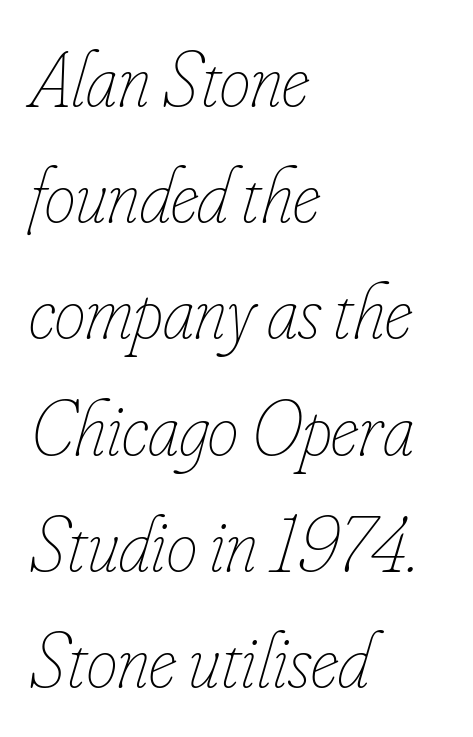
The passage shown is not underscored anywhere. Vertical stems look standard width or narrower in stroke. Leading: standard. Short and long lines alike share a common starting point at left.
